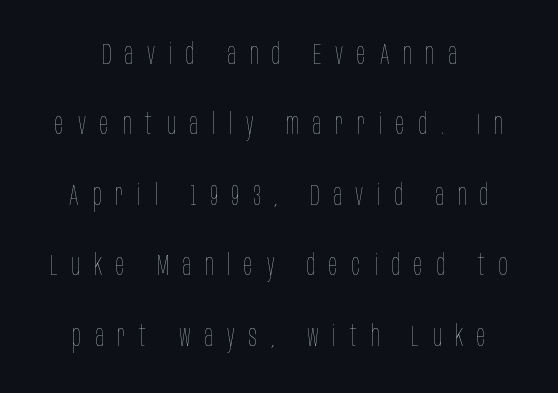
The image shows 29 px thin, condensed type, upright; set loose line spacing (2.43x), unusually wide letter spacing (+0.48 em), not underlined; low stroke contrast and a large x-height.
